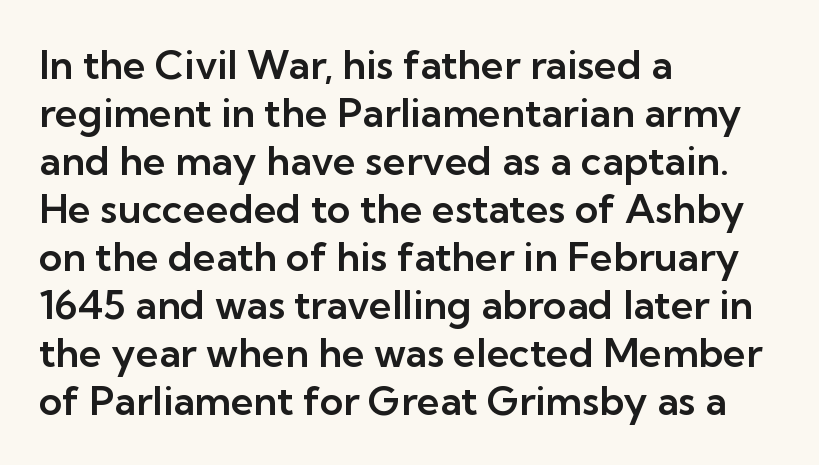
{"serif": "no", "italic": "no", "width": "normal", "stroke_contrast": "low", "x_height": "medium", "monospaced": "no", "underline": "no", "align": "left", "line_spacing_ratio": 1.2, "letter_spacing": "normal", "letter_spacing_em": 0.0, "glyph_px": 40}
